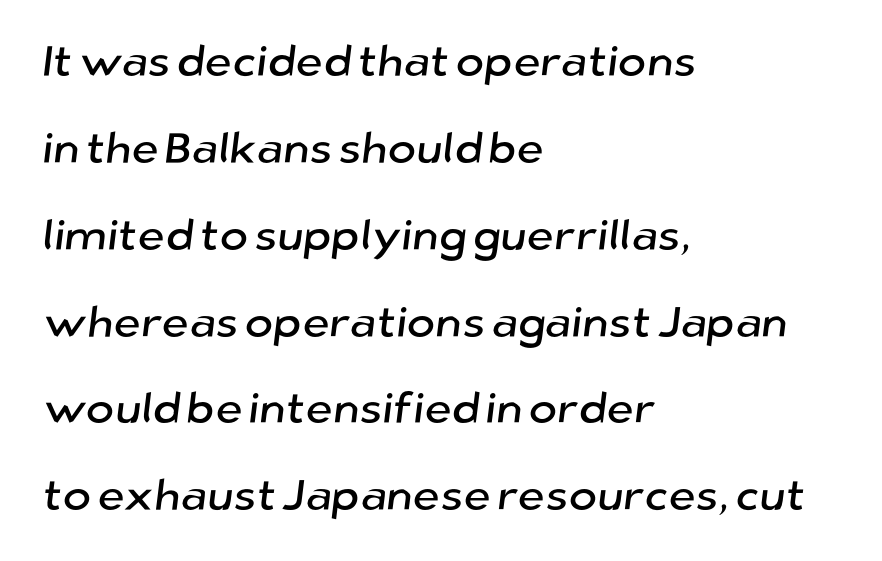
What's the leading like? Stretched, with rows far apart. These lines are rendered in a variable-pitch font. Observe the ordinary spacing: letters are neighbours, not strangers. The typesetter chose a ragged-right arrangement here.
